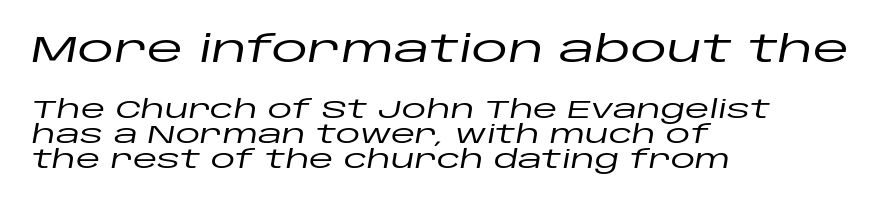
The image shows 37 px wide type, italic (leaning right); set left-aligned, tight line spacing (0.99x), normal letter spacing, not underlined; the first (top) block is 1.48x larger; low stroke contrast and a large x-height.
